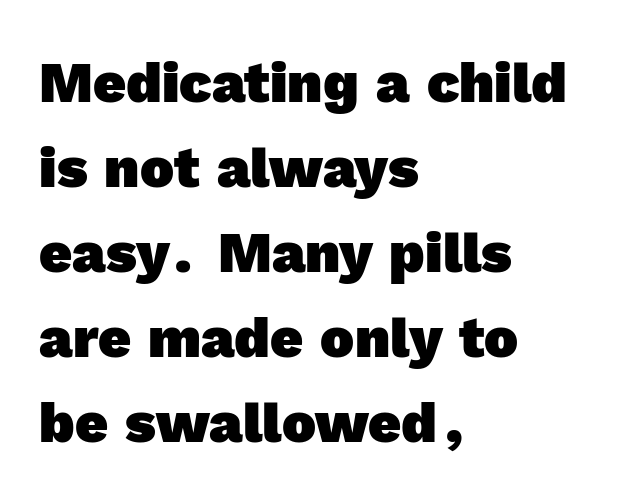
Q: Is the text bold? A: Yes.
Q: Is the typeface a serif or a sans-serif typeface? A: Sans-serif.
Q: Is the text underlined? A: No.
Q: How is the paragraph aligned? A: Left-aligned.
Q: Is the spacing between letters normal or unusually wide? A: Normal.
Q: Is the spacing between lines tight, normal or loose? A: Normal.
Q: Width (condensed, normal, or wide)? A: Normal.
Q: x-height? A: Medium.
Q: Monospaced? A: No.
